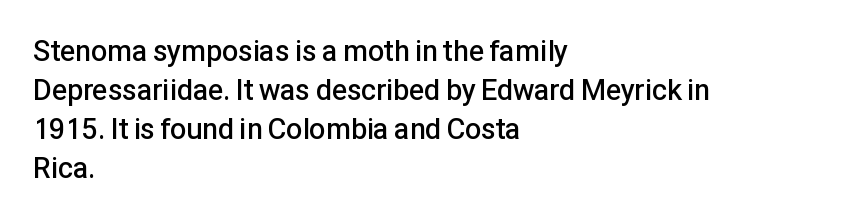
The image shows 29 px semibold sans-serif type, upright; set left-aligned, normal line spacing (1.35x), normal letter spacing, not underlined; low stroke contrast and a medium x-height.
